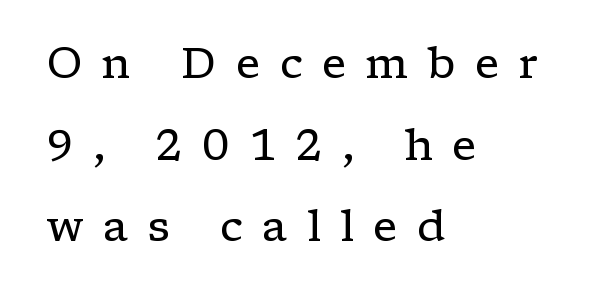
Notice the wide empty band between every row — that's loose leading. The passage is arranged the way most books set body copy — flush left. Italic? Not at all — the glyphs are vertical. Nothing heavy about these letters — not bold at all.
